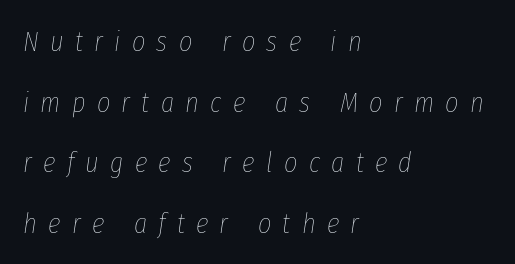
Typeset ragged right — the left edge is the straight one. The letterforms sit at book weight or below. Each new line begins a long way beneath the previous one. The baseline area is clear. Tracking value appears strongly positive — letters spread wide. It's the slanting kind of type.
